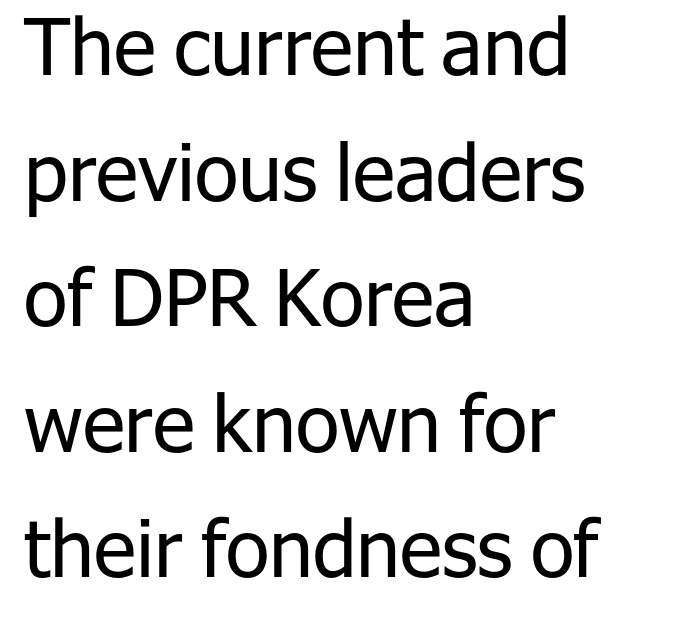
The image shows 79 px regular-weight sans-serif type, upright; set left-aligned, normal line spacing (1.59x), normal letter spacing, not underlined; low stroke contrast and a medium x-height.
